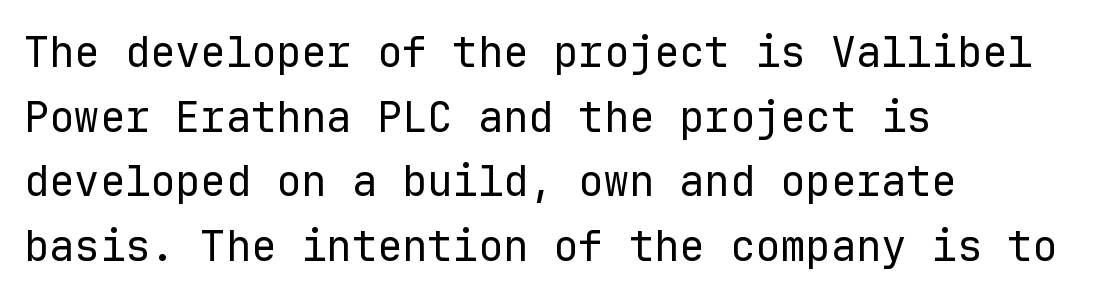
The image shows 42 px regular-weight sans-serif type, upright, monospaced; set left-aligned, normal line spacing (1.54x), normal letter spacing, not underlined; low stroke contrast and a medium x-height.
